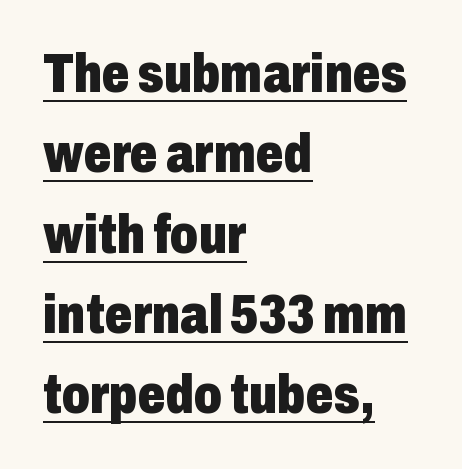
The image shows 55 px heavy, condensed sans-serif type, upright; set left-aligned, normal line spacing (1.46x), normal letter spacing, underlined; low stroke contrast and a medium x-height.
